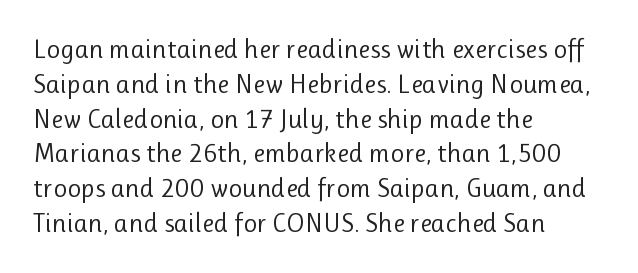
{"italic": "no", "bold": "no", "underline": "no", "align": "left", "line_spacing": "normal", "line_spacing_ratio": 1.29, "letter_spacing": "normal", "letter_spacing_em": 0.0, "glyph_px": 27}
